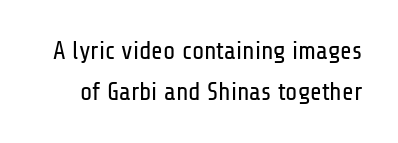
Q: Is the text bold? A: No.
Q: Is the text italic (slanted)? A: No, it is upright.
Q: Is the text underlined? A: No.
Q: Is the spacing between letters normal or unusually wide? A: Normal.
Q: Is the spacing between lines tight, normal or loose? A: Normal.
